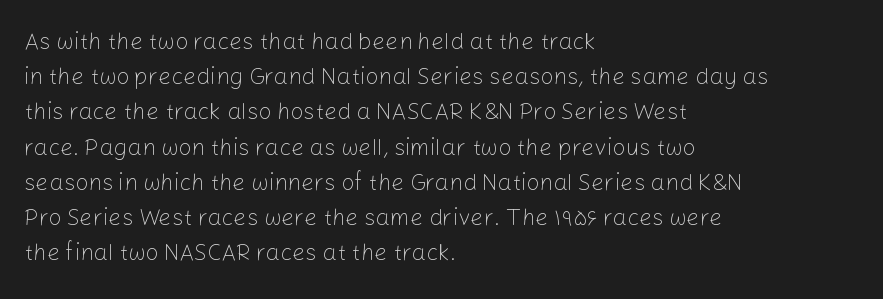
{"italic": "no", "bold": "no", "underline": "no", "align": "left", "line_spacing": "normal", "line_spacing_ratio": 1.53, "letter_spacing": "normal", "letter_spacing_em": 0.0, "glyph_px": 23}
